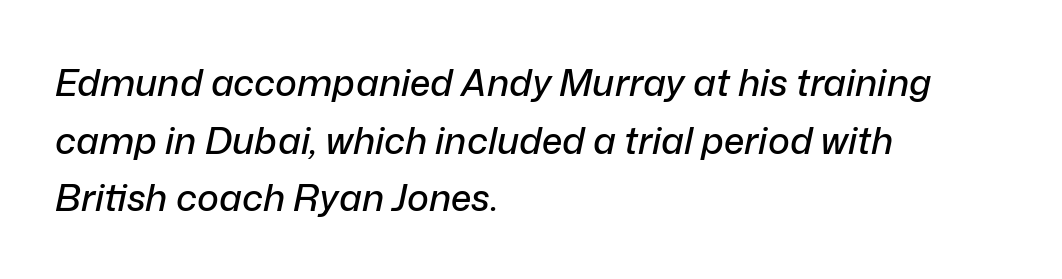
The specimen reads as italic at a glance. The line-height multiplier appears to be the usual default. This sample has the flowing, uneven cadence of proportional lettering. Beneath every word, the page is bare.
